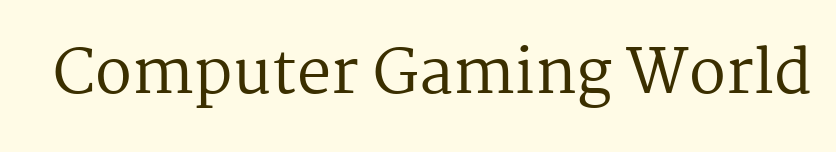
Think of a printed novel: that variable character pitch is what you see here. Unlike a clean sans, this face finishes its strokes with serifs. Compared with typical body copy, the letter spacing here is the same. Is this a heavy cut? Hardly; it is regular or lighter. When letters stand straight like this, we call the style roman or upright. The area under the type is left untouched.
